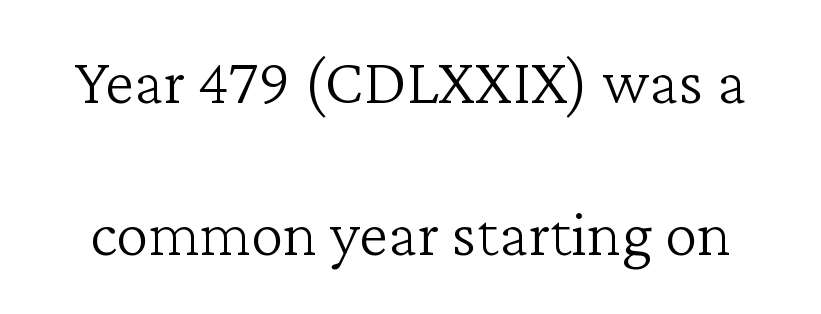
The characters are drawn with everyday or finer stroke widths. Quick note: underline off. The passage shown stacks its lines with a broad gap. Proportional: the letters do not fall into vertical columns. The type is set solid horizontally, with unmodified tracking. The rendering shows small feet on the letterforms — a serif design.
